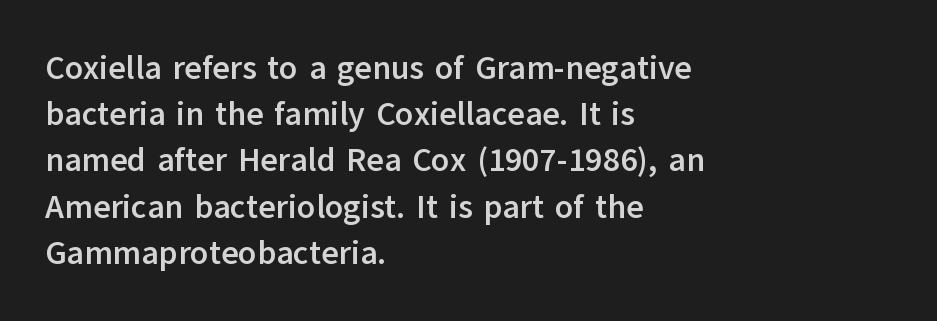
{"serif": "no", "italic": "no", "bold": "yes", "weight": "semibold", "width": "normal", "stroke_contrast": "low", "x_height": "medium", "monospaced": "no", "underline": "no", "align": "left", "line_spacing": "normal", "line_spacing_ratio": 1.4, "letter_spacing": "normal", "letter_spacing_em": 0.0, "glyph_px": 33}
